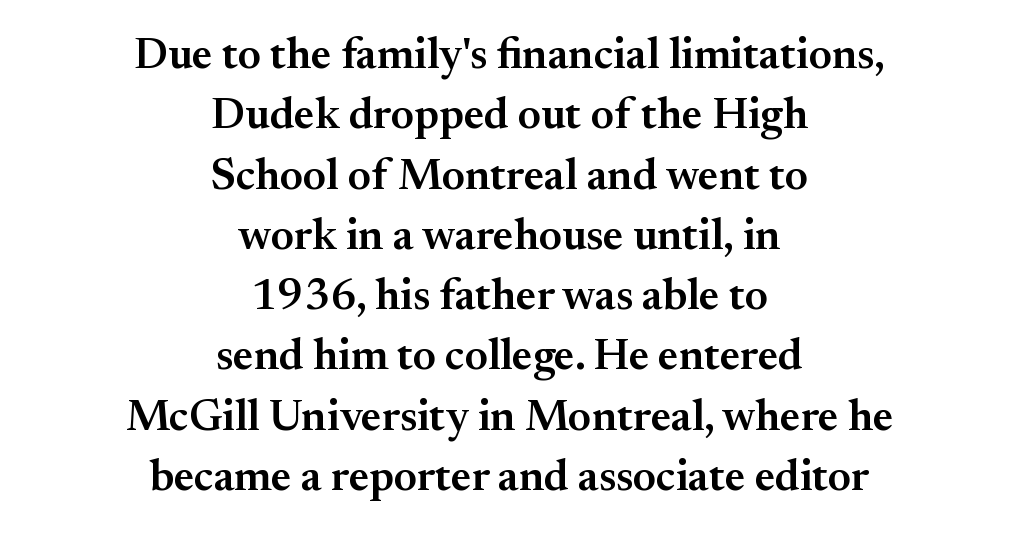
The image shows 44 px semibold serif type, upright; set centered, normal line spacing (1.37x), normal letter spacing, not underlined; medium stroke contrast and a small x-height.
